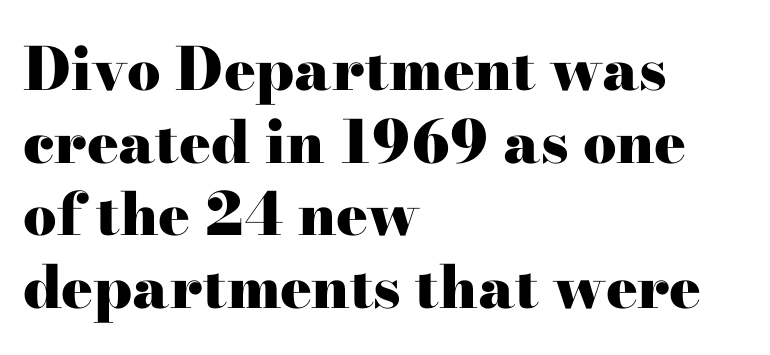
{"serif": "yes", "italic": "no", "bold": "yes", "weight": "heavy", "width": "wide", "stroke_contrast": "high", "x_height": "small", "monospaced": "no", "underline": "no", "align": "left", "line_spacing_ratio": 1.23, "letter_spacing": "normal", "letter_spacing_em": 0.0, "glyph_px": 59}
